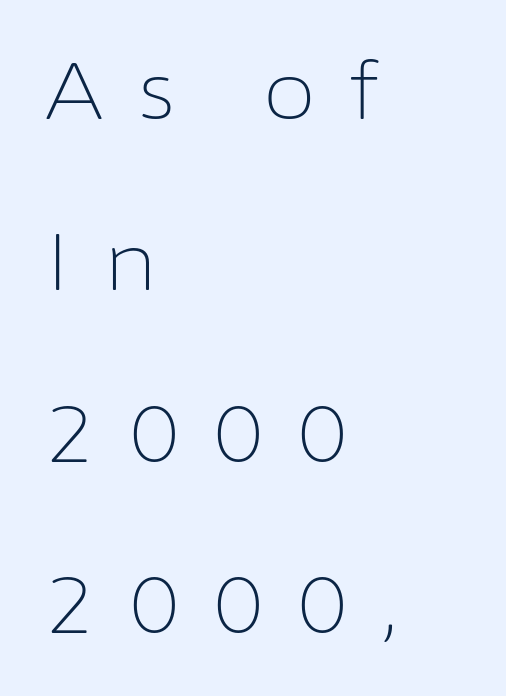
The image shows 79 px light sans-serif type, upright; set left-aligned, loose line spacing (2.17x), unusually wide letter spacing (+0.42 em), not underlined; low stroke contrast and a medium x-height.
